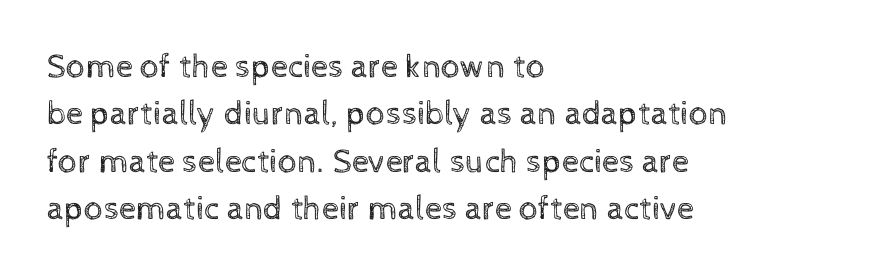
Style check: upright. The face used here is proportionally spaced, like ordinary book or web type. Descender tails drop into unmarked territory. The rendering anchors every line to the left-hand side. Rows of type keep a routine distance in the vertical direction.
